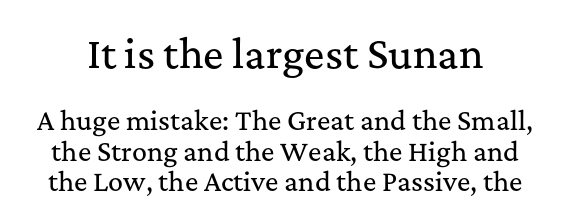
Q: Is the text italic (slanted)? A: No, it is upright.
Q: Is the typeface a serif or a sans-serif typeface? A: Serif.
Q: Is the text underlined? A: No.
Q: Is the spacing between letters normal or unusually wide? A: Normal.
Q: Which block of text is set in a larger size, the first (top) or the second (bottom)? A: The first (top) one.
Q: Width (condensed, normal, or wide)? A: Normal.
Q: Stroke contrast? A: Medium.
Q: x-height? A: Medium.
Q: Monospaced? A: No.
